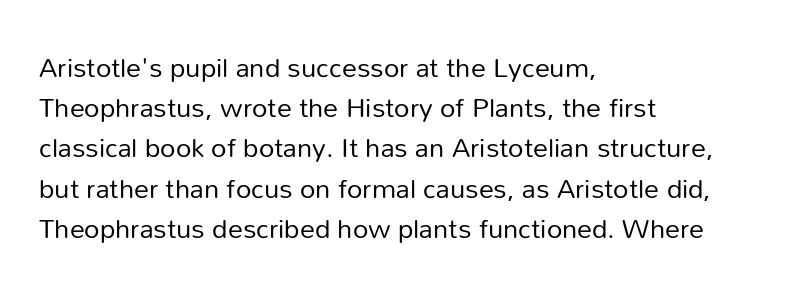
The paragraph shown leans on its left margin. Has an underline been added? It has not. The font's upright variant was chosen for this text. The cut favours lightness, reaching ordinary text weight at its darkest.
